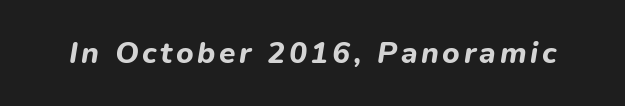
Q: Is the text bold? A: Yes.
Q: Is the text italic (slanted)? A: Yes, it leans right by about 9 degrees.
Q: Is the text underlined? A: No.
Q: Width (condensed, normal, or wide)? A: Normal.
Q: Stroke contrast? A: Low.
Q: x-height? A: Medium.
Q: Monospaced? A: No.
